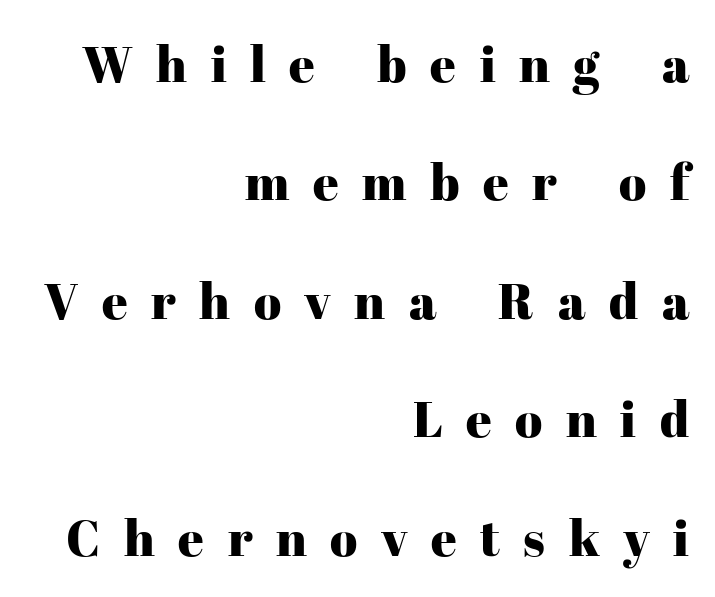
The image shows 50 px serif type, upright; set right-aligned, loose line spacing (2.37x), unusually wide letter spacing (+0.47 em), not underlined; high stroke contrast and a medium x-height.
